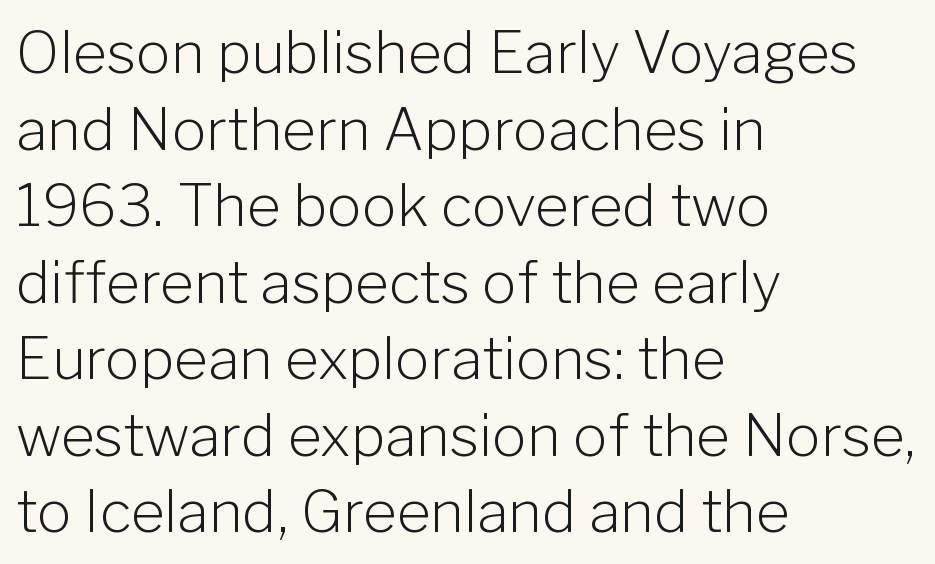
Q: Is the text bold? A: No.
Q: Is the text italic (slanted)? A: No, it is upright.
Q: Is the typeface a serif or a sans-serif typeface? A: Sans-serif.
Q: Is the text underlined? A: No.
Q: How is the paragraph aligned? A: Left-aligned.
Q: Is the spacing between letters normal or unusually wide? A: Normal.
Q: Is the spacing between lines tight, normal or loose? A: Normal.
Q: Width (condensed, normal, or wide)? A: Normal.
Q: Stroke contrast? A: Low.
Q: x-height? A: Medium.
Q: Monospaced? A: No.
